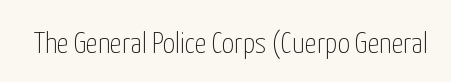
Q: Is the text bold? A: No.
Q: Is the text italic (slanted)? A: No, it is upright.
Q: Is the typeface a serif or a sans-serif typeface? A: Sans-serif.
Q: Is the text underlined? A: No.
Q: Is the spacing between letters normal or unusually wide? A: Normal.
Q: Width (condensed, normal, or wide)? A: Condensed.
Q: Stroke contrast? A: Low.
Q: x-height? A: Medium.
Q: Monospaced? A: No.
